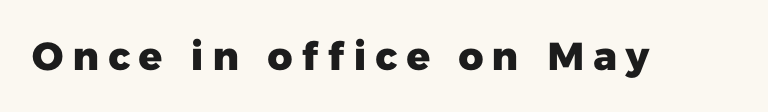
The image shows 39 px heavy sans-serif type; set unusually wide letter spacing (+0.2 em), not underlined; low stroke contrast and a medium x-height.
